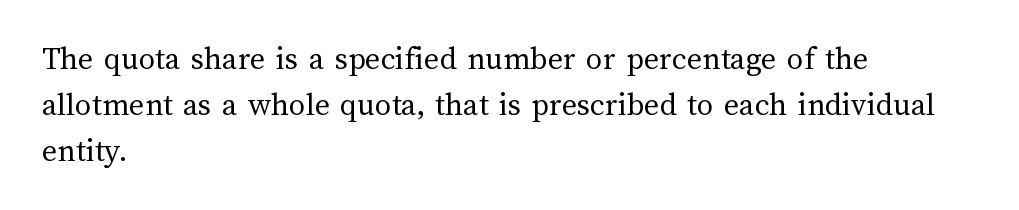
{"italic": "no", "bold": "no", "weight": "regular", "width": "normal", "stroke_contrast": "medium", "x_height": "medium", "monospaced": "no", "underline": "no", "align": "left", "line_spacing": "normal", "line_spacing_ratio": 1.39, "letter_spacing": "normal", "letter_spacing_em": 0.0, "glyph_px": 33}
